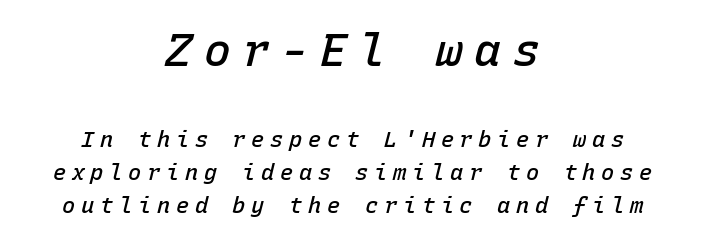
The image shows 45 px semibold type, italic (leaning right), monospaced; set centered, normal line spacing (1.49x), unusually wide letter spacing (+0.26 em), not underlined; the first (top) block is 2.05x larger; low stroke contrast and a medium x-height.
